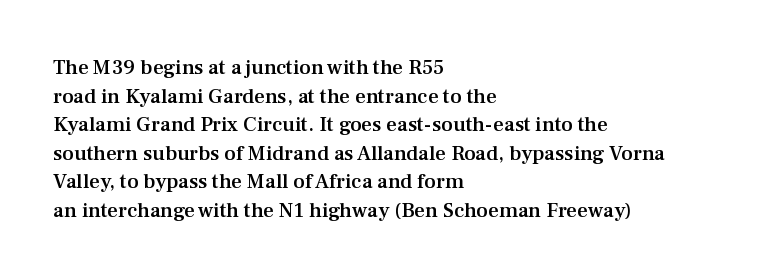
Q: Is the text bold? A: Semi-bold.
Q: Is the text italic (slanted)? A: No, it is upright.
Q: Is the text underlined? A: No.
Q: How is the paragraph aligned? A: Left-aligned.
Q: Is the spacing between letters normal or unusually wide? A: Normal.
Q: Is the spacing between lines tight, normal or loose? A: Normal.
